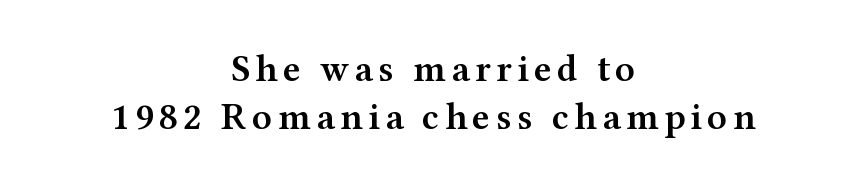
The image shows 38 px semibold, wide serif type, upright; set centered, normal line spacing (1.26x), not underlined; medium stroke contrast and a medium x-height.
